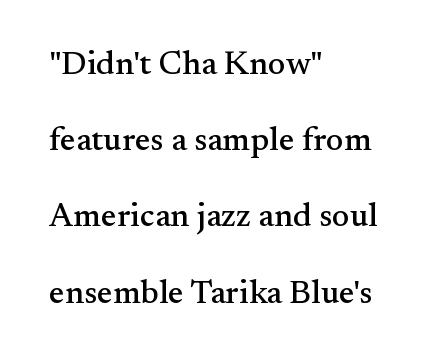
Q: Is the text italic (slanted)? A: No, it is upright.
Q: Is the typeface a serif or a sans-serif typeface? A: Serif.
Q: Is the text underlined? A: No.
Q: How is the paragraph aligned? A: Left-aligned.
Q: Is the spacing between letters normal or unusually wide? A: Normal.
Q: Is the spacing between lines tight, normal or loose? A: Loose.
Q: Width (condensed, normal, or wide)? A: Normal.
Q: Stroke contrast? A: Medium.
Q: x-height? A: Small.
Q: Monospaced? A: No.
